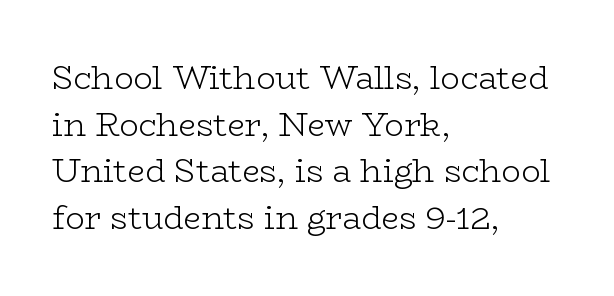
Summary of vertical rhythm: regular, with standard interline spacing. This sample has the flowing, uneven cadence of proportional lettering. Every stem runs plumb, perpendicular to the baseline. The passage shown is typeset with a serif family.
